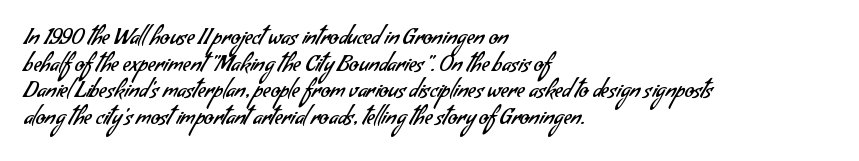
Q: Is the text bold? A: No.
Q: Is the text underlined? A: No.
Q: How is the paragraph aligned? A: Left-aligned.
Q: Is the spacing between letters normal or unusually wide? A: Normal.
